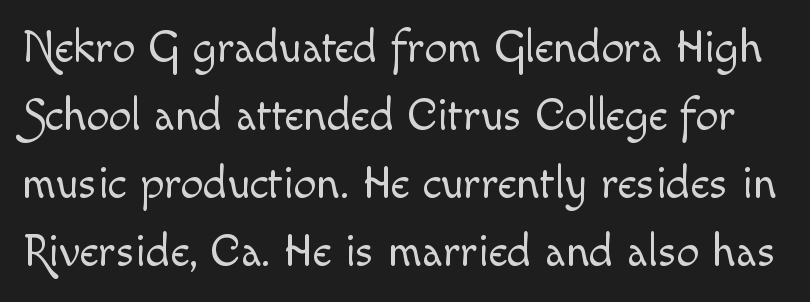
In terms of letterspacing, this is plain default setting. Whoever set this chose a conventional vertical rhythm. The weight tops out at a normal text grade. In terms of posture, this sample is upright. Note the varied advance widths — an 'i' is clearly narrower than an 'm'. The space beneath each line is pristine and unruled.
